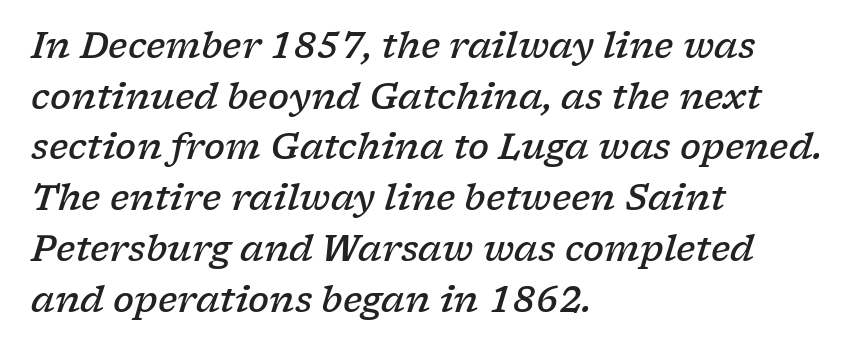
The image shows 35 px semibold, wide serif type, italic (leaning right); set left-aligned, normal line spacing (1.45x), normal letter spacing, not underlined; low stroke contrast and a medium x-height.
